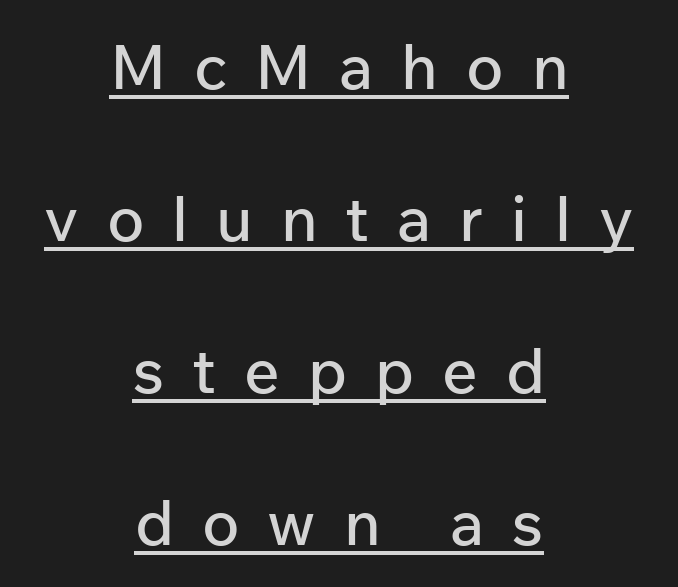
The image shows 62 px sans-serif type, upright; set centered, loose line spacing (2.45x), unusually wide letter spacing (+0.45 em), underlined; low stroke contrast and a medium x-height.
